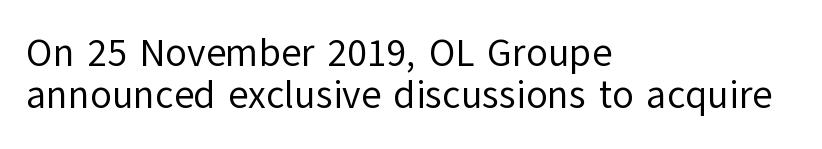
No word sits above an underline. Is this a fixed-width face? No — the glyphs have proportional, varying widths. The block of text is dense from top to bottom, with scant space between rows. The gaps between neighbouring characters are ordinary and unremarkable. Layout note: lines flush left.
